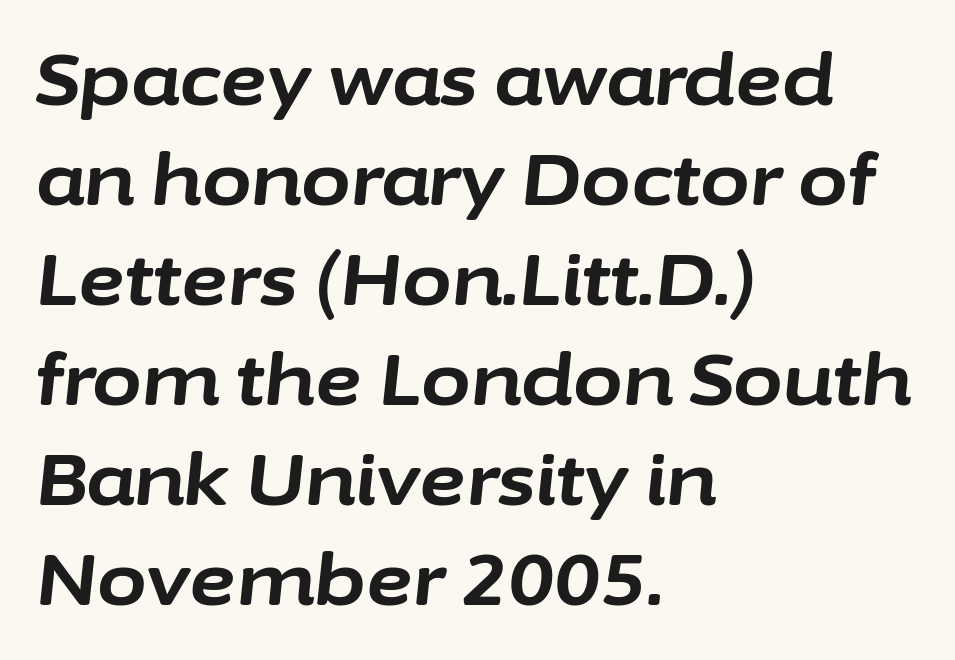
Q: Is the text bold? A: Yes.
Q: Is the text italic (slanted)? A: Yes, it leans right by about 6 degrees.
Q: Is the text underlined? A: No.
Q: How is the paragraph aligned? A: Left-aligned.
Q: Is the spacing between letters normal or unusually wide? A: Normal.
Q: Is the spacing between lines tight, normal or loose? A: Normal.
Q: Width (condensed, normal, or wide)? A: Normal.
Q: Stroke contrast? A: Low.
Q: x-height? A: Medium.
Q: Monospaced? A: No.
